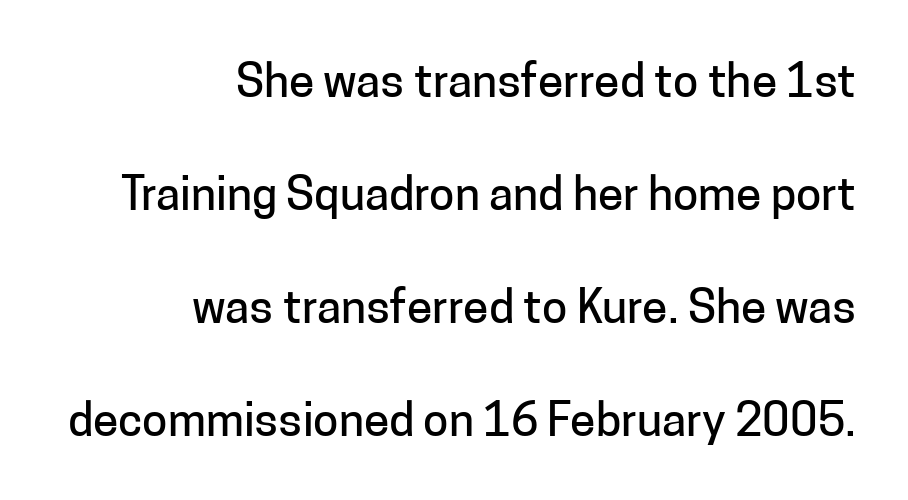
{"serif": "no", "italic": "no", "width": "normal", "stroke_contrast": "low", "x_height": "medium", "monospaced": "no", "underline": "no", "align": "right", "line_spacing": "loose", "line_spacing_ratio": 2.46, "letter_spacing": "normal", "letter_spacing_em": 0.0, "glyph_px": 46}
